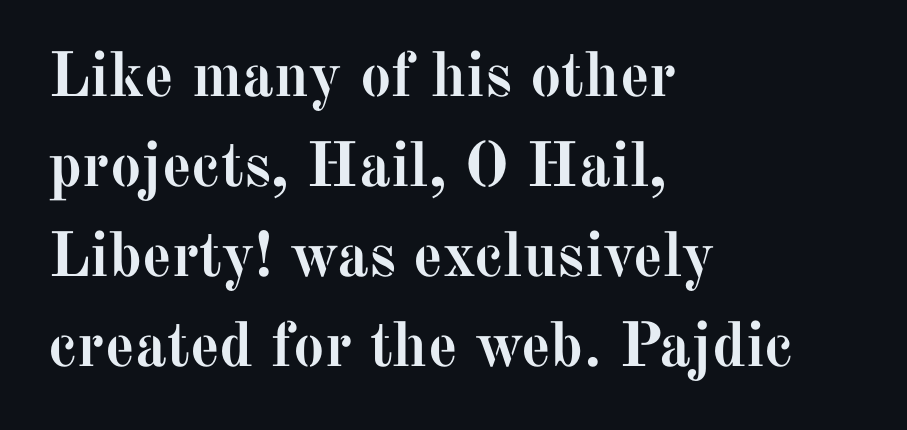
The image shows 63 px semibold serif type, upright; set left-aligned, normal line spacing (1.43x), normal letter spacing, not underlined; medium stroke contrast and a medium x-height.
